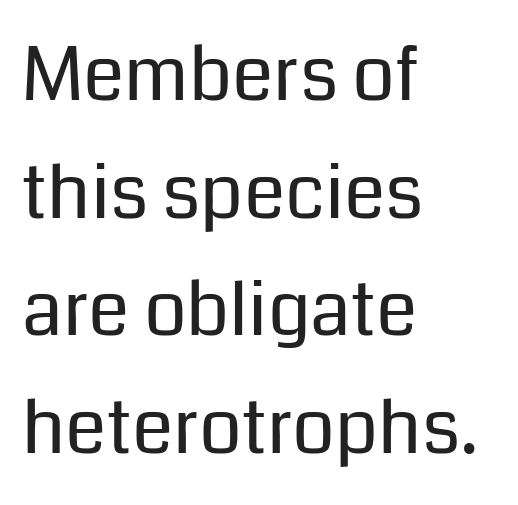
Q: Is the text bold? A: No.
Q: Is the text italic (slanted)? A: No, it is upright.
Q: Is the typeface a serif or a sans-serif typeface? A: Sans-serif.
Q: Is the text underlined? A: No.
Q: How is the paragraph aligned? A: Left-aligned.
Q: Is the spacing between letters normal or unusually wide? A: Normal.
Q: Is the spacing between lines tight, normal or loose? A: Normal.
Q: Width (condensed, normal, or wide)? A: Normal.
Q: Stroke contrast? A: Low.
Q: x-height? A: Medium.
Q: Monospaced? A: No.
